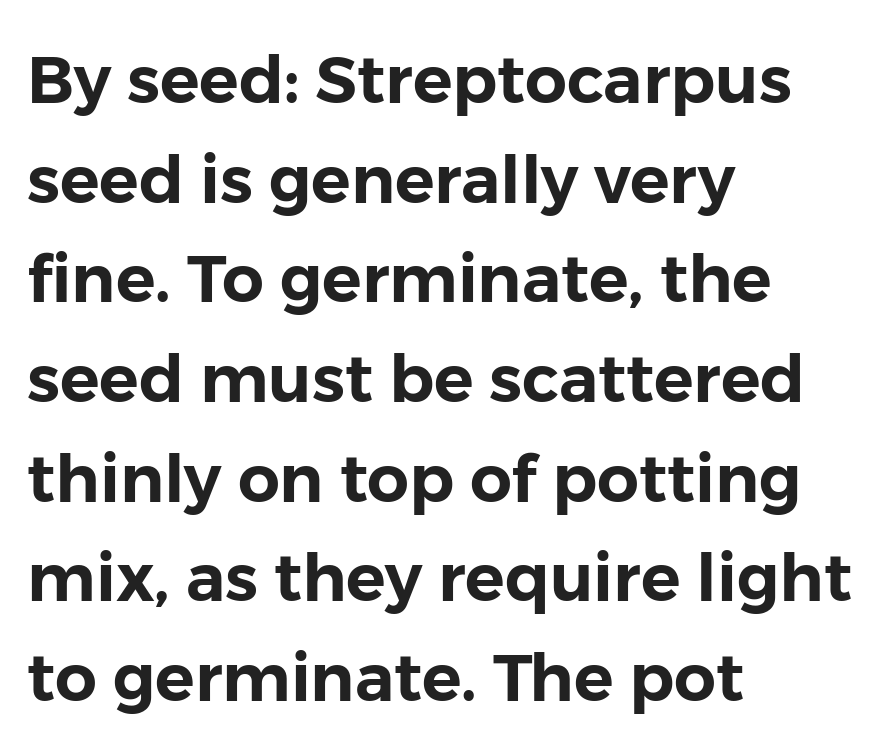
The image shows 66 px sans-serif type, upright; set left-aligned, normal line spacing (1.51x), normal letter spacing, not underlined; low stroke contrast and a medium x-height.
